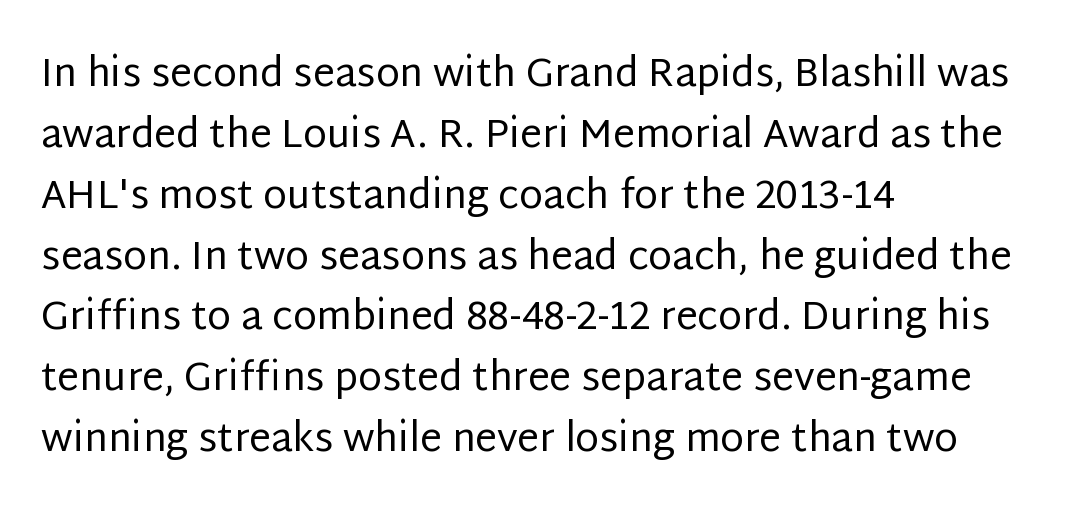
{"serif": "no", "italic": "no", "bold": "no", "weight": "regular", "width": "normal", "stroke_contrast": "low", "x_height": "large", "monospaced": "no", "underline": "no", "align": "left", "line_spacing": "normal", "line_spacing_ratio": 1.56, "letter_spacing": "normal", "letter_spacing_em": 0.0, "glyph_px": 39}
